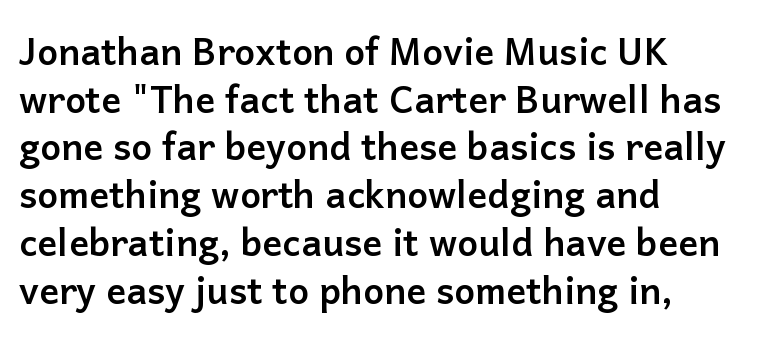
Nope, not italic — everything's standing straight. Descenders are the only things crossing below the line. In terms of letterspacing, this is plain default setting. The characters look thick and weighty, a clear bold. Character widths vary here, with narrow letters taking less room than wide ones. Successive baselines arrive at the customary interval.
